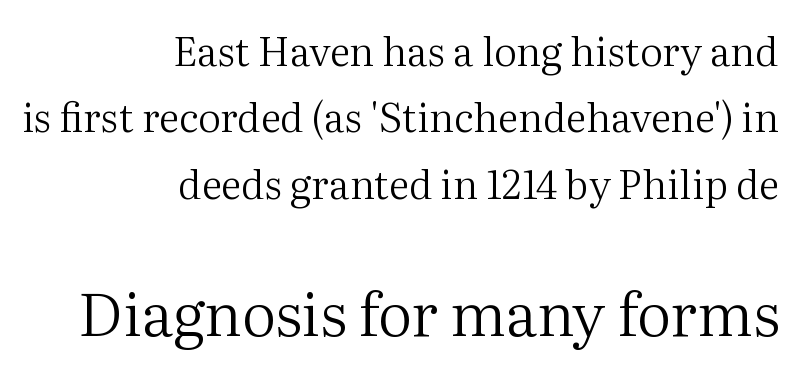
Q: Is the text bold? A: No.
Q: Is the text italic (slanted)? A: No, it is upright.
Q: Is the typeface a serif or a sans-serif typeface? A: Serif.
Q: Is the text underlined? A: No.
Q: How is the paragraph aligned? A: Right-aligned.
Q: Is the spacing between letters normal or unusually wide? A: Normal.
Q: Is the spacing between lines tight, normal or loose? A: Normal.
Q: Which block of text is set in a larger size, the first (top) or the second (bottom)? A: The second (bottom) one.
Q: Width (condensed, normal, or wide)? A: Normal.
Q: Stroke contrast? A: Medium.
Q: x-height? A: Medium.
Q: Monospaced? A: No.
